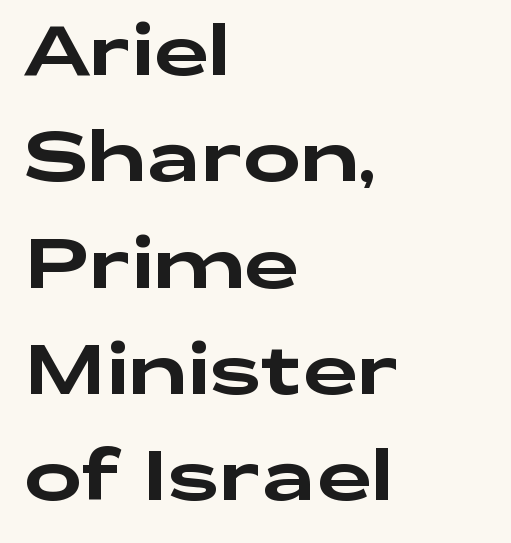
The image shows 69 px wide sans-serif type, upright; set left-aligned, normal line spacing (1.54x), normal letter spacing, not underlined; low stroke contrast and a medium x-height.
